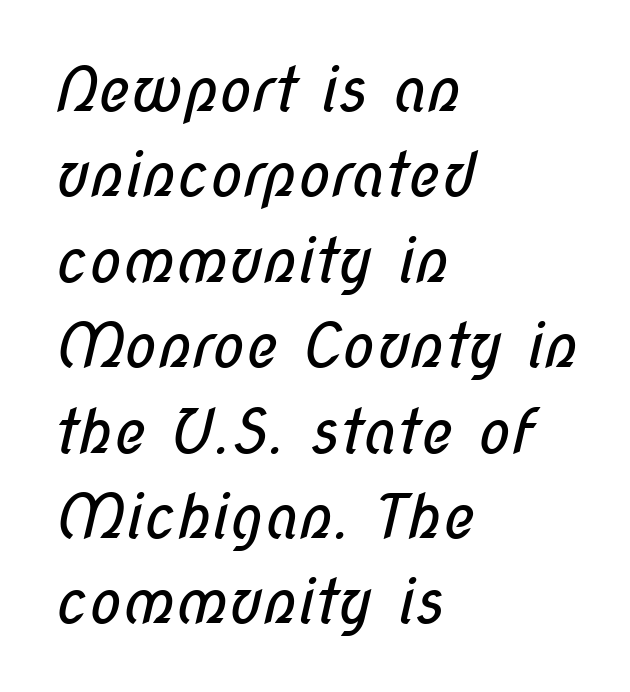
The image shows 61 px regular-weight, condensed sans-serif type; set left-aligned, normal line spacing (1.4x), normal letter spacing, not underlined; low stroke contrast and a medium x-height.
